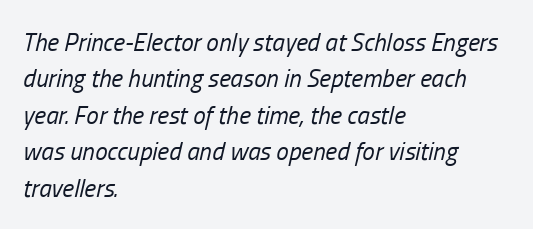
Q: Is the text bold? A: No.
Q: Is the text italic (slanted)? A: Yes, it leans right by about 13 degrees.
Q: Is the text underlined? A: No.
Q: How is the paragraph aligned? A: Left-aligned.
Q: Is the spacing between letters normal or unusually wide? A: Normal.
Q: Is the spacing between lines tight, normal or loose? A: Normal.
